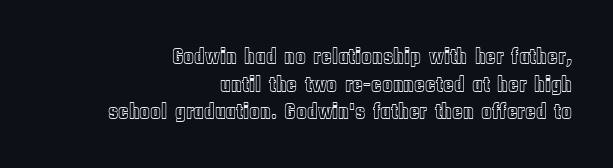
The axis of the letterforms is exactly vertical. A normal amount of white space separates one row of letters from the next. The rendering anchors every line to the right-hand side. Unmarked baselines from the first word to the last.
